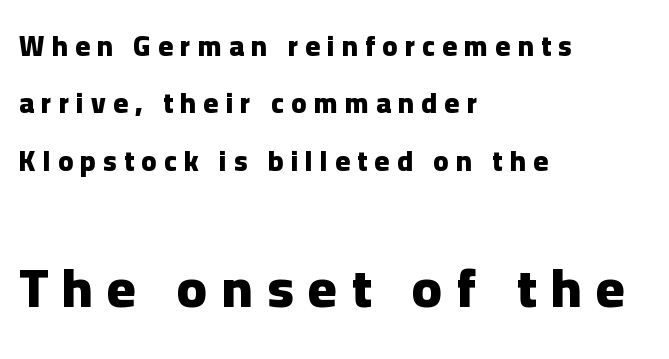
{"serif": "no", "italic": "no", "bold": "yes", "weight": "heavy", "width": "normal", "stroke_contrast": "low", "x_height": "medium", "monospaced": "no", "underline": "no", "align": "left", "line_spacing": "loose", "line_spacing_ratio": 2.05, "letter_spacing": "wide", "letter_spacing_em": 0.26, "larger_block": "second", "size_ratio": 1.96, "glyph_px": 55}
